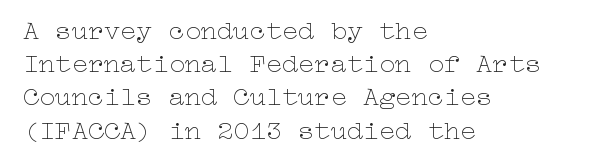
The zone under the glyphs is completely vacant. The passage is arranged the way most books set body copy — flush left. The type sits square on the baseline with zero lean. Weight: in the light-to-regular range. In terms of letterspacing, this is plain default setting.
